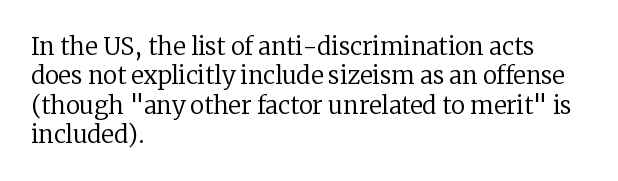
{"italic": "no", "bold": "no", "underline": "no", "align": "left", "line_spacing_ratio": 1.22, "letter_spacing": "normal", "letter_spacing_em": 0.0, "glyph_px": 24}
